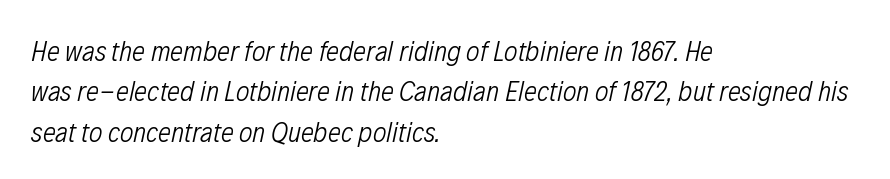
Q: Is the text bold? A: No.
Q: Is the text italic (slanted)? A: Yes, it leans right by about 12 degrees.
Q: Is the text underlined? A: No.
Q: How is the paragraph aligned? A: Left-aligned.
Q: Is the spacing between letters normal or unusually wide? A: Normal.
Q: Is the spacing between lines tight, normal or loose? A: Normal.
Q: Width (condensed, normal, or wide)? A: Condensed.
Q: Stroke contrast? A: Low.
Q: x-height? A: Medium.
Q: Monospaced? A: No.
